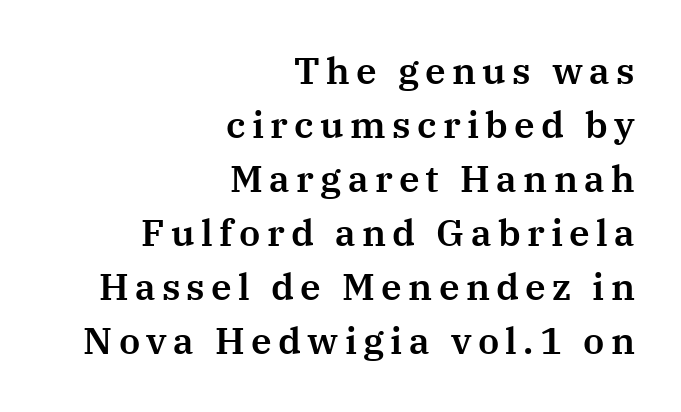
The image shows 37 px serif type, upright; set right-aligned, normal line spacing (1.46x), not underlined; medium stroke contrast and a medium x-height.
